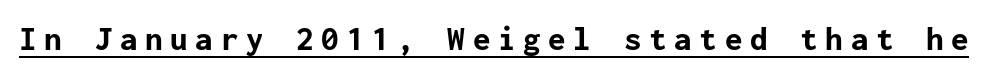
Q: Is the text bold? A: Yes.
Q: Is the text italic (slanted)? A: No, it is upright.
Q: Is the typeface a serif or a sans-serif typeface? A: Sans-serif.
Q: Is the text underlined? A: Yes.
Q: Is the spacing between letters normal or unusually wide? A: Unusually wide.
Q: Width (condensed, normal, or wide)? A: Normal.
Q: Stroke contrast? A: Low.
Q: x-height? A: Medium.
